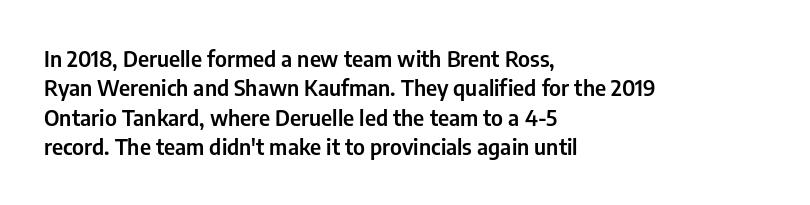
{"italic": "no", "underline": "no", "align": "left", "line_spacing": "normal", "line_spacing_ratio": 1.34, "letter_spacing": "normal", "letter_spacing_em": 0.0, "glyph_px": 22}
